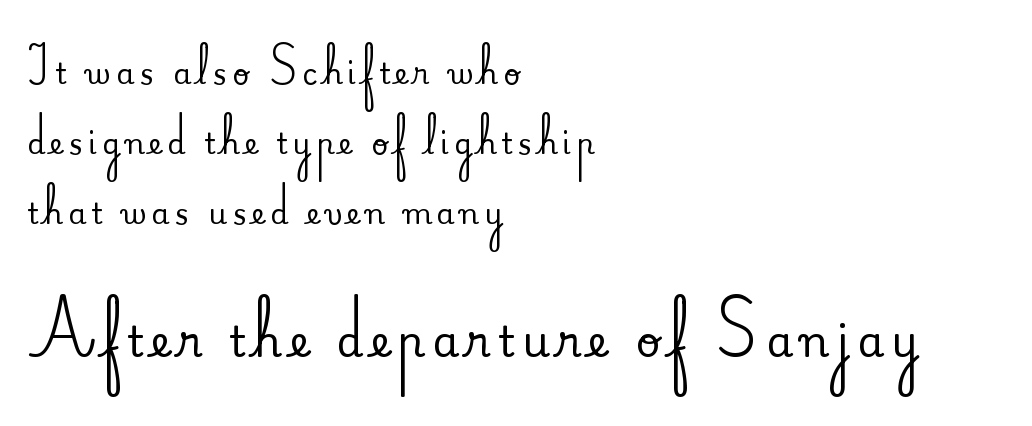
Think of a printed novel: that variable character pitch is what you see here. Tall strokes in this sample are plumb rather than angled. Old-style or modern, the face here clearly has serifs. The lines are quadded left.
